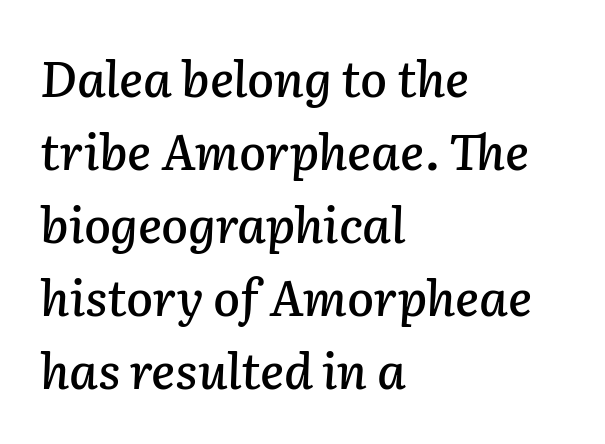
{"italic": "yes", "lean": "right", "slant_degrees": 2, "width": "normal", "stroke_contrast": "low", "x_height": "medium", "monospaced": "no", "underline": "no", "align": "left", "line_spacing": "normal", "line_spacing_ratio": 1.49, "letter_spacing": "normal", "letter_spacing_em": 0.0, "glyph_px": 49}
